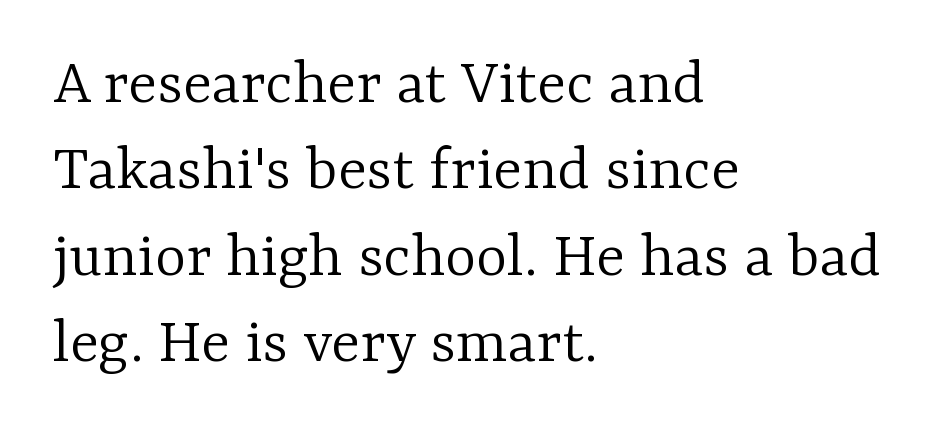
{"serif": "yes", "italic": "no", "bold": "no", "weight": "light", "width": "normal", "stroke_contrast": "low", "x_height": "medium", "monospaced": "no", "underline": "no", "align": "left", "line_spacing": "normal", "line_spacing_ratio": 1.29, "letter_spacing": "normal", "letter_spacing_em": 0.0, "glyph_px": 67}
